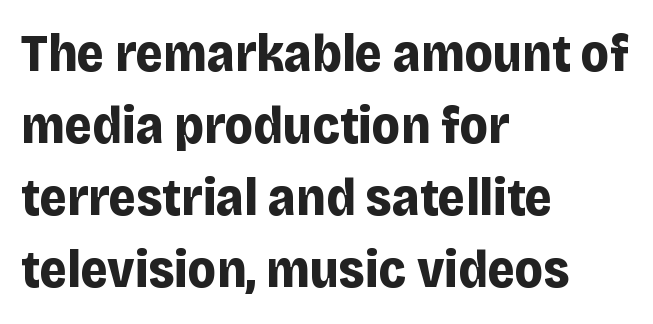
Q: Is the text bold? A: Yes.
Q: Is the text italic (slanted)? A: No, it is upright.
Q: Is the typeface a serif or a sans-serif typeface? A: Sans-serif.
Q: Is the text underlined? A: No.
Q: How is the paragraph aligned? A: Left-aligned.
Q: Is the spacing between letters normal or unusually wide? A: Normal.
Q: Is the spacing between lines tight, normal or loose? A: Normal.
Q: Width (condensed, normal, or wide)? A: Normal.
Q: Stroke contrast? A: Low.
Q: x-height? A: Large.
Q: Monospaced? A: No.
